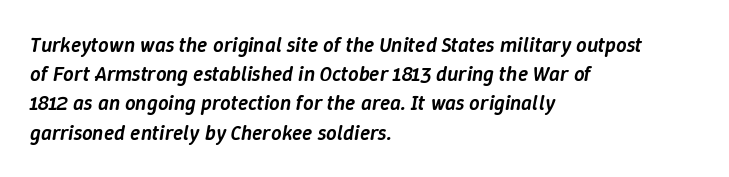
Students, note that the glyphs here touch the page at normal intervals. Set as a demibold, roughly 600 on the weight scale. The lines are quadded left. Baseline-to-baseline distance is the conventional proportion of letter height. Notice how the stems are inclined rather than vertical — that's the hallmark of italics.
